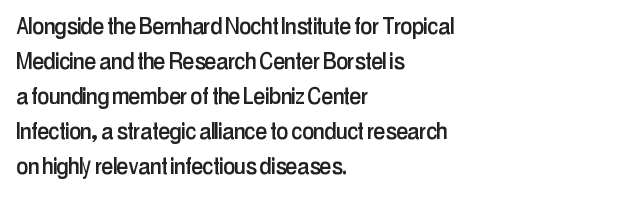
The image shows 27 px text type, upright; set left-aligned, normal line spacing (1.3x), normal letter spacing, not underlined.
